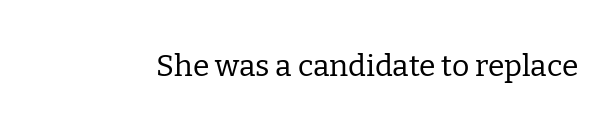
{"serif": "yes", "italic": "no", "bold": "no", "weight": "regular", "width": "normal", "stroke_contrast": "low", "x_height": "medium", "monospaced": "no", "underline": "no", "letter_spacing": "normal", "letter_spacing_em": 0.0, "glyph_px": 30}
